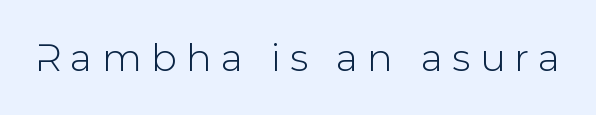
Q: Is the text italic (slanted)? A: No, it is upright.
Q: Is the typeface a serif or a sans-serif typeface? A: Sans-serif.
Q: Is the text underlined? A: No.
Q: Is the spacing between letters normal or unusually wide? A: Unusually wide.
Q: Width (condensed, normal, or wide)? A: Normal.
Q: Stroke contrast? A: Low.
Q: x-height? A: Medium.
Q: Monospaced? A: No.
